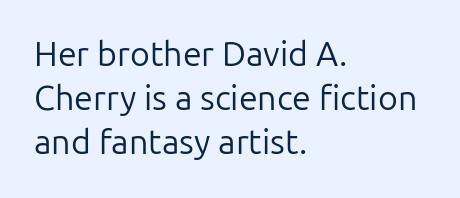
{"serif": "no", "italic": "no", "bold": "no", "weight": "regular", "width": "normal", "stroke_contrast": "low", "x_height": "medium", "monospaced": "no", "underline": "no", "align": "left", "line_spacing": "normal", "line_spacing_ratio": 1.3, "letter_spacing": "normal", "letter_spacing_em": 0.0, "glyph_px": 34}
